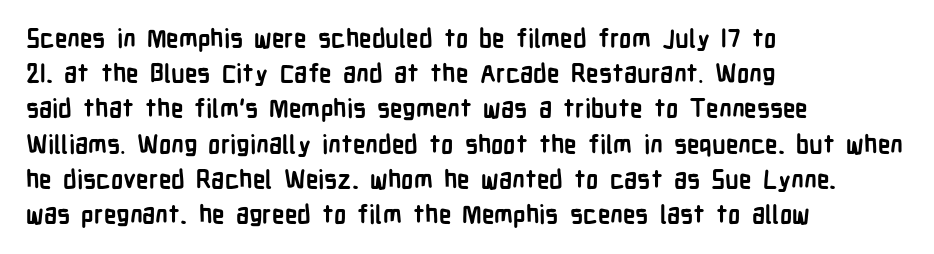
Here the glyphs are tracked normally, forming tight word shapes. Posture: upright roman. Plain, unruled lines of type. Leading matches the norm, producing a regular column.
